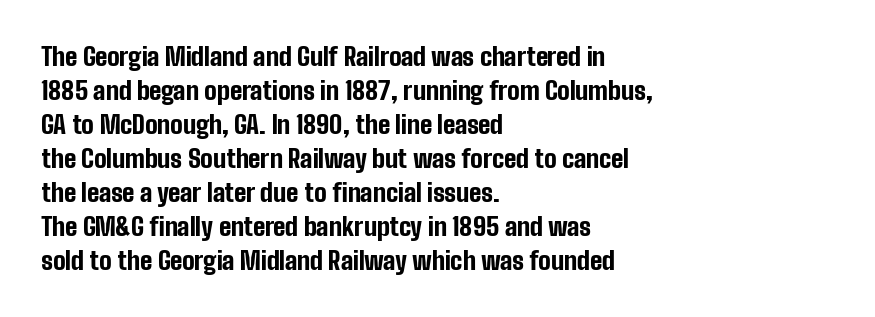
The image shows 25 px bold type, upright; set left-aligned, normal line spacing (1.36x), normal letter spacing, not underlined.
